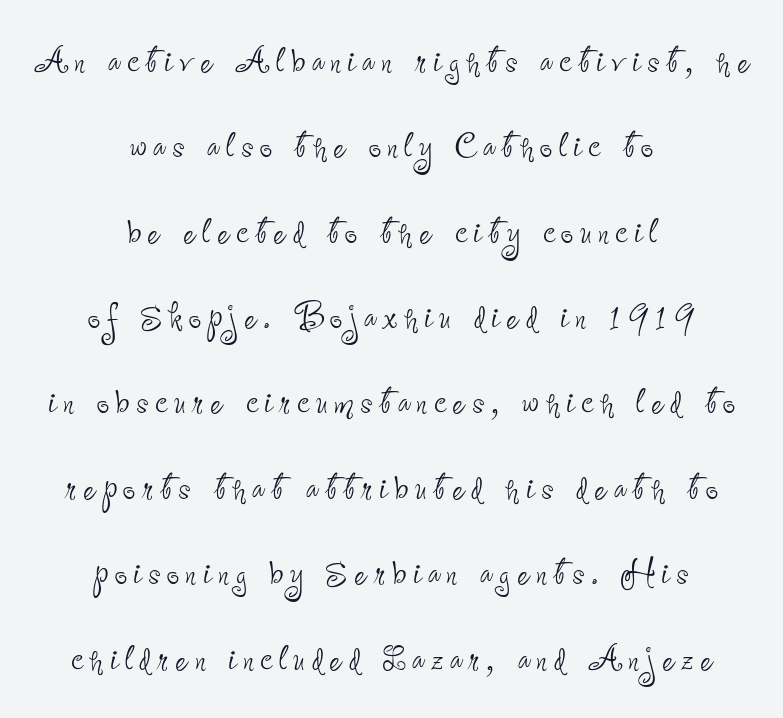
{"serif": "no", "bold": "no", "weight": "thin", "width": "condensed", "stroke_contrast": "low", "x_height": "small", "monospaced": "no", "underline": "no", "align": "center", "line_spacing": "loose", "line_spacing_ratio": 1.94, "glyph_px": 44}
